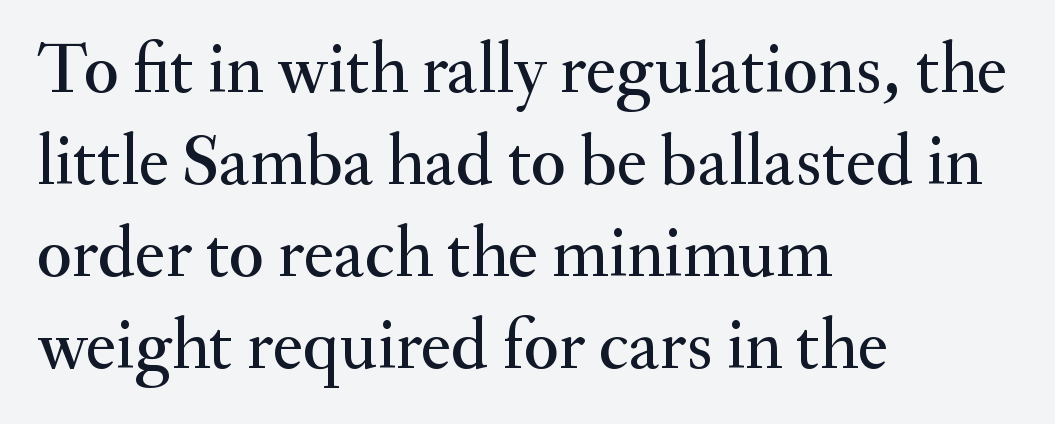
Q: Is the text italic (slanted)? A: No, it is upright.
Q: Is the typeface a serif or a sans-serif typeface? A: Serif.
Q: Is the text underlined? A: No.
Q: How is the paragraph aligned? A: Left-aligned.
Q: Is the spacing between letters normal or unusually wide? A: Normal.
Q: Is the spacing between lines tight, normal or loose? A: Normal.
Q: Width (condensed, normal, or wide)? A: Normal.
Q: Stroke contrast? A: Medium.
Q: x-height? A: Small.
Q: Monospaced? A: No.
